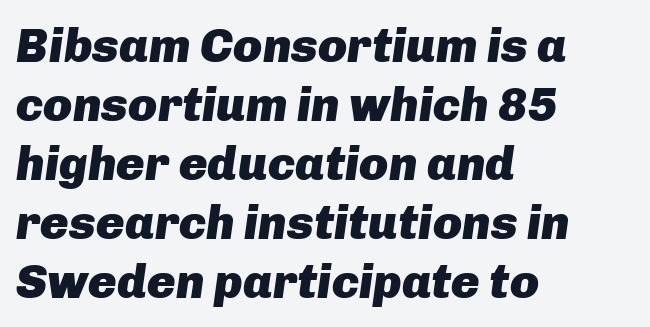
{"italic": "yes", "lean": "right", "slant_degrees": 8, "bold": "yes", "weight": "heavy", "width": "normal", "stroke_contrast": "low", "x_height": "medium", "monospaced": "no", "underline": "no", "align": "left", "line_spacing_ratio": 1.23, "letter_spacing": "normal", "letter_spacing_em": 0.0, "glyph_px": 48}
